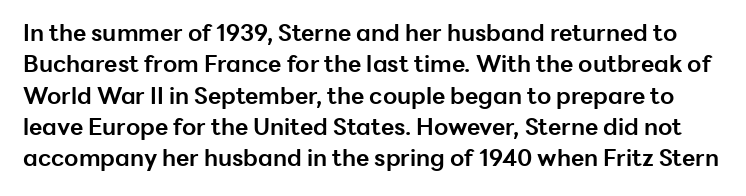
{"italic": "no", "bold": "yes", "underline": "no", "line_spacing": "normal", "line_spacing_ratio": 1.36, "letter_spacing": "normal", "letter_spacing_em": 0.0, "glyph_px": 23}
